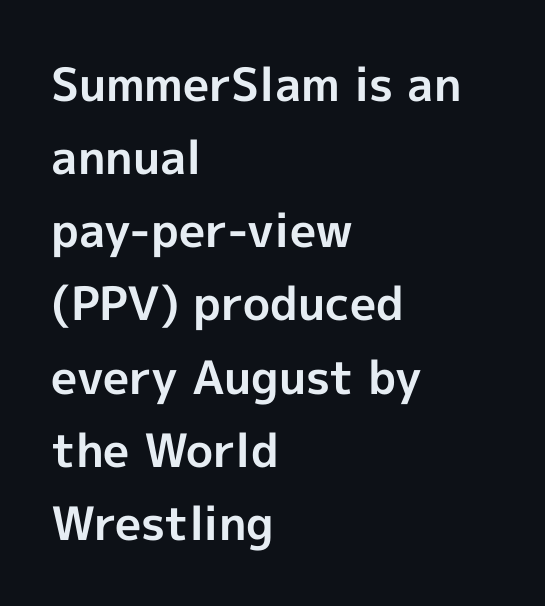
{"serif": "no", "italic": "no", "bold": "yes", "weight": "bold", "width": "normal", "x_height": "medium", "monospaced": "no", "underline": "no", "align": "left", "line_spacing": "normal", "line_spacing_ratio": 1.59, "letter_spacing": "normal", "letter_spacing_em": 0.0, "glyph_px": 46}
